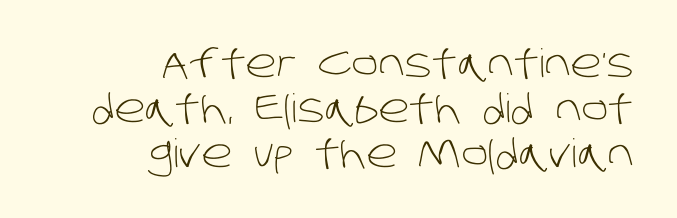
Q: Is the text bold? A: No.
Q: Is the typeface a serif or a sans-serif typeface? A: Sans-serif.
Q: Is the text underlined? A: No.
Q: How is the paragraph aligned? A: Right-aligned.
Q: Is the spacing between letters normal or unusually wide? A: Normal.
Q: Is the spacing between lines tight, normal or loose? A: Tight.
Q: Width (condensed, normal, or wide)? A: Normal.
Q: Stroke contrast? A: Low.
Q: x-height? A: Large.
Q: Monospaced? A: No.
